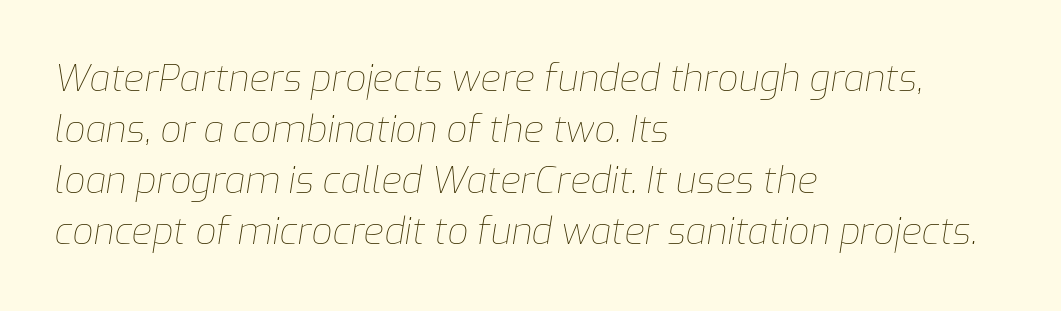
Q: Is the text bold? A: No.
Q: Is the text italic (slanted)? A: Yes, it leans right by about 9 degrees.
Q: Is the text underlined? A: No.
Q: How is the paragraph aligned? A: Left-aligned.
Q: Is the spacing between letters normal or unusually wide? A: Normal.
Q: Is the spacing between lines tight, normal or loose? A: Normal.
Q: Width (condensed, normal, or wide)? A: Normal.
Q: Stroke contrast? A: Low.
Q: x-height? A: Medium.
Q: Monospaced? A: No.
